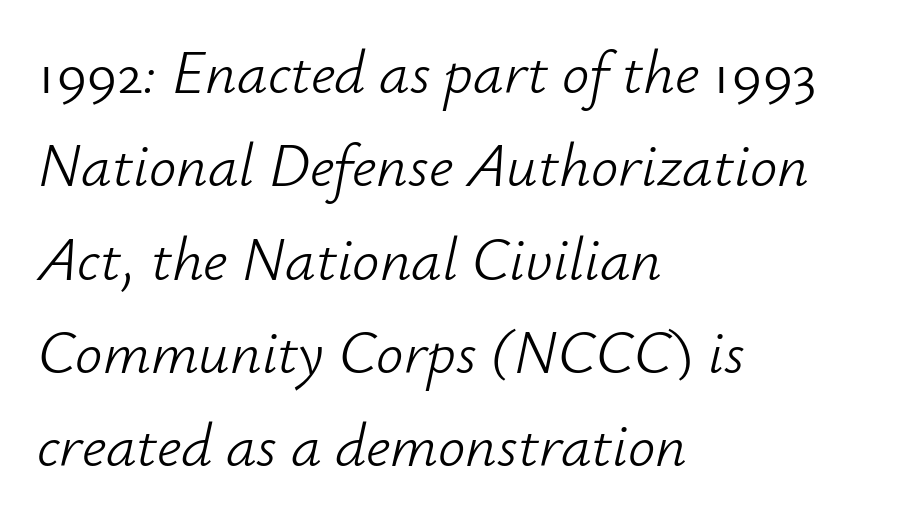
{"italic": "yes", "lean": "right", "slant_degrees": 12, "bold": "no", "weight": "light", "width": "normal", "stroke_contrast": "low", "x_height": "small", "monospaced": "no", "underline": "no", "align": "left", "line_spacing": "normal", "line_spacing_ratio": 1.53, "letter_spacing": "normal", "letter_spacing_em": 0.0, "glyph_px": 61}
